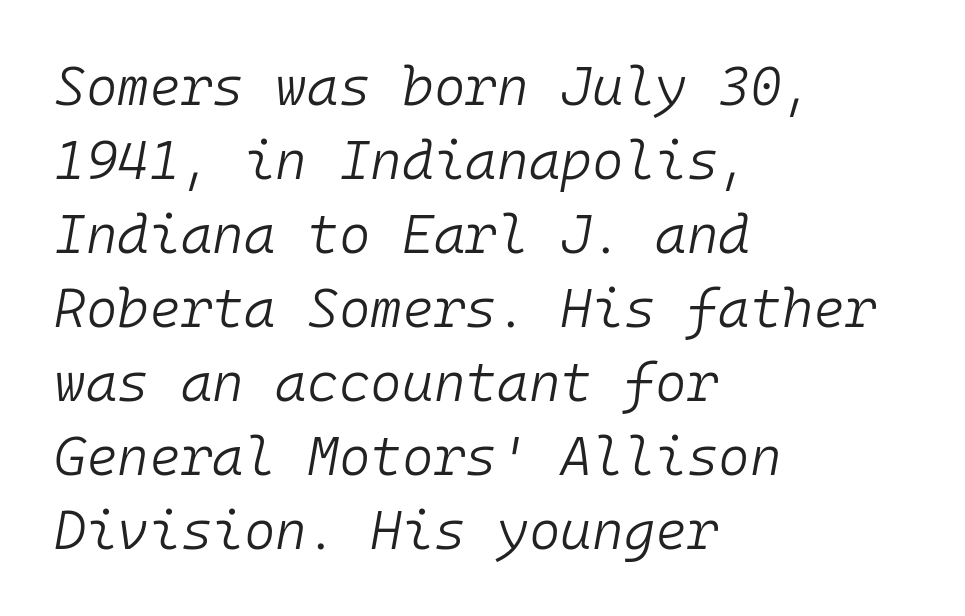
The letters are slanted; this is an italic face. No extra ink here — the face is not bold. A student would call this left alignment; a typographer would say flush left, rag right. Monospaced: the letters line up in strict vertical columns. These lines keep a tight, regular rhythm from letter to letter. Line spacing here is normal.
